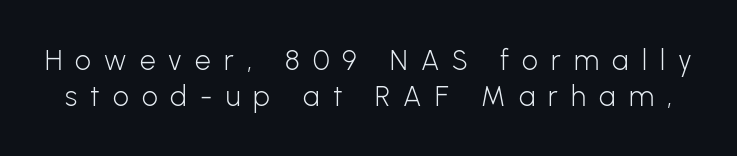
Q: Is the text bold? A: No.
Q: Is the text italic (slanted)? A: No, it is upright.
Q: Is the typeface a serif or a sans-serif typeface? A: Sans-serif.
Q: Is the text underlined? A: No.
Q: Is the spacing between letters normal or unusually wide? A: Unusually wide.
Q: Is the spacing between lines tight, normal or loose? A: Normal.
Q: Width (condensed, normal, or wide)? A: Normal.
Q: Stroke contrast? A: Low.
Q: x-height? A: Medium.
Q: Monospaced? A: No.
